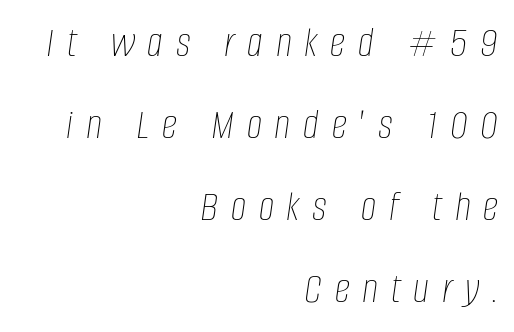
The image shows 44 px thin, condensed type, italic (leaning right); set right-aligned, line spacing 1.86x, unusually wide letter spacing (+0.29 em), not underlined; low stroke contrast and a large x-height.
